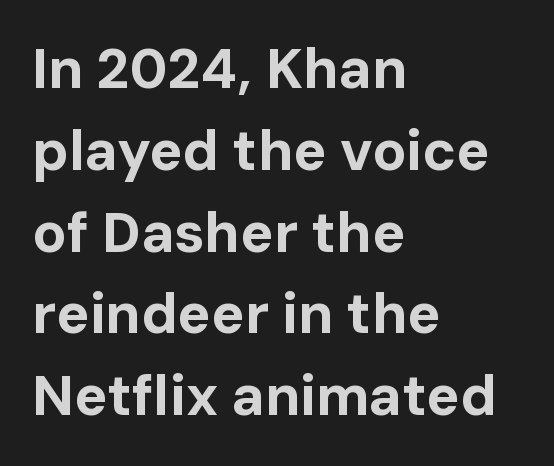
{"serif": "no", "italic": "no", "bold": "yes", "weight": "bold", "width": "normal", "stroke_contrast": "low", "x_height": "medium", "monospaced": "no", "underline": "no", "align": "left", "line_spacing": "normal", "line_spacing_ratio": 1.46, "letter_spacing": "normal", "letter_spacing_em": 0.0, "glyph_px": 56}
